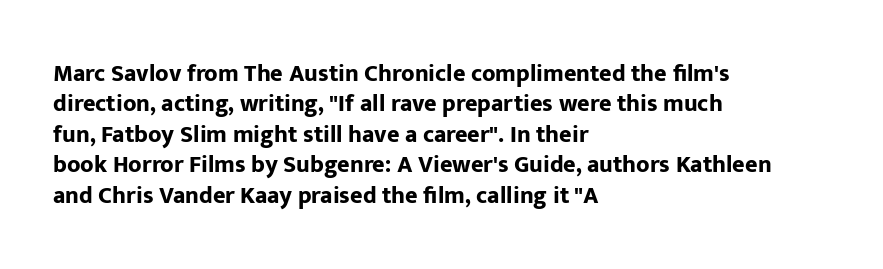
{"italic": "no", "bold": "yes", "underline": "no", "align": "left", "line_spacing": "normal", "line_spacing_ratio": 1.27, "letter_spacing": "normal", "letter_spacing_em": 0.0, "glyph_px": 24}
